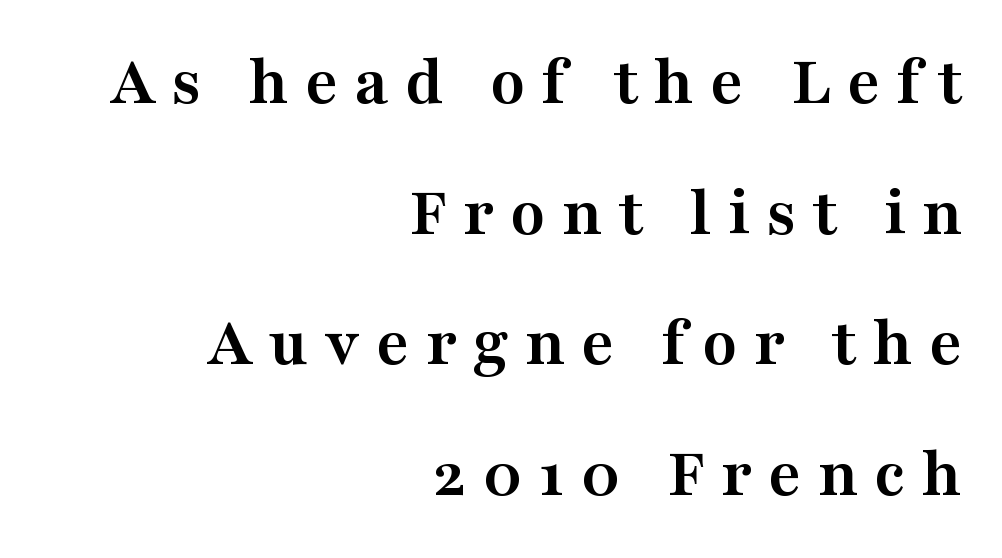
{"serif": "yes", "italic": "no", "bold": "yes", "weight": "semibold", "width": "wide", "stroke_contrast": "medium", "x_height": "medium", "monospaced": "no", "underline": "no", "align": "right", "line_spacing_ratio": 1.84, "letter_spacing": "wide", "letter_spacing_em": 0.23, "glyph_px": 71}
